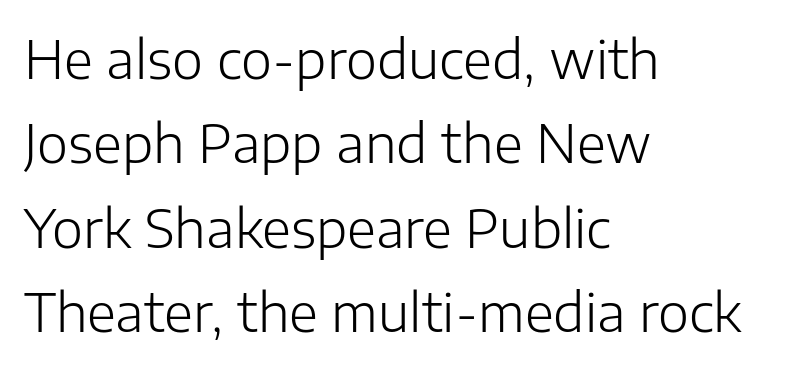
Do the characters align in a grid? No, the font is proportional. Which margin do the lines hug? The left one — the right edge is uneven. Heft: none added — not bold. Leading: standard. Posture: straight, roman, zero tilt. Font category for this specimen: sans-serif.
